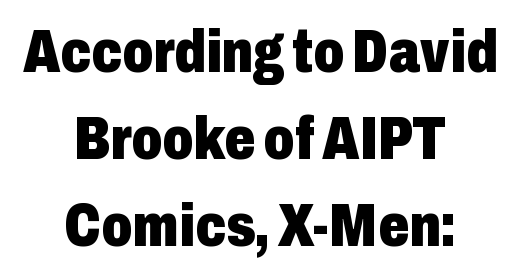
Q: Is the text bold? A: Yes.
Q: Is the text italic (slanted)? A: No, it is upright.
Q: Is the typeface a serif or a sans-serif typeface? A: Sans-serif.
Q: Is the text underlined? A: No.
Q: How is the paragraph aligned? A: Centered.
Q: Is the spacing between letters normal or unusually wide? A: Normal.
Q: Is the spacing between lines tight, normal or loose? A: Normal.
Q: Width (condensed, normal, or wide)? A: Condensed.
Q: Stroke contrast? A: Low.
Q: x-height? A: Medium.
Q: Monospaced? A: No.
